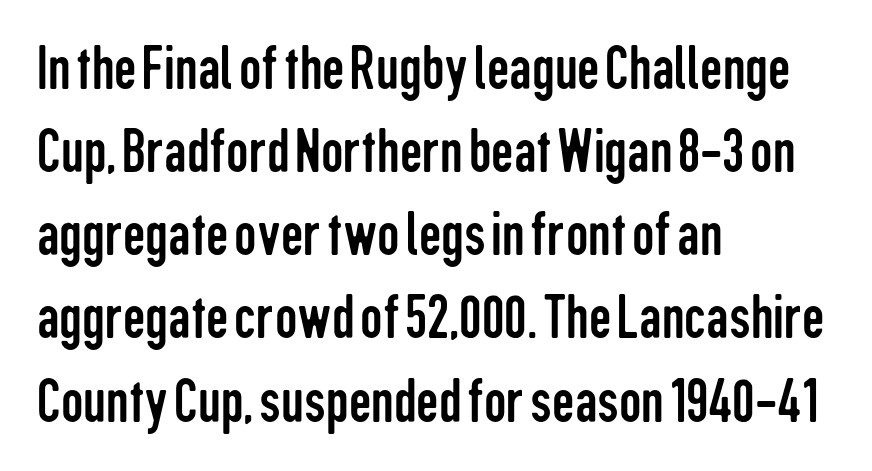
Q: Is the text bold? A: No.
Q: Is the text italic (slanted)? A: No, it is upright.
Q: Is the typeface a serif or a sans-serif typeface? A: Sans-serif.
Q: Is the text underlined? A: No.
Q: How is the paragraph aligned? A: Left-aligned.
Q: Is the spacing between letters normal or unusually wide? A: Normal.
Q: Is the spacing between lines tight, normal or loose? A: Normal.
Q: Width (condensed, normal, or wide)? A: Condensed.
Q: Stroke contrast? A: Low.
Q: x-height? A: Medium.
Q: Monospaced? A: No.
